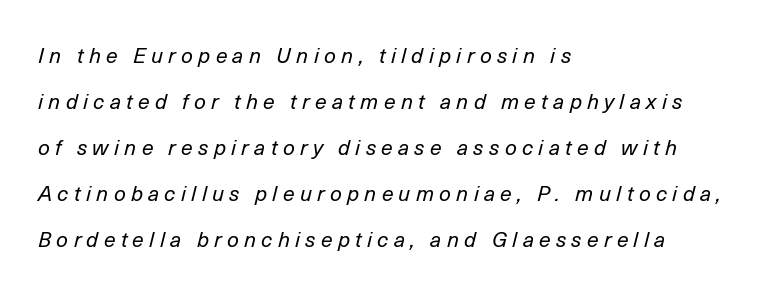
Whoever set this chose breathing room over compactness in the vertical rhythm. Where is the straight margin? On the left. Plain, unruled lines of type. The horizontal fit of the characters is loose and conspicuously gappy. Vertical stems look standard width or narrower in stroke. There's an unmistakable incline to the writing here.
